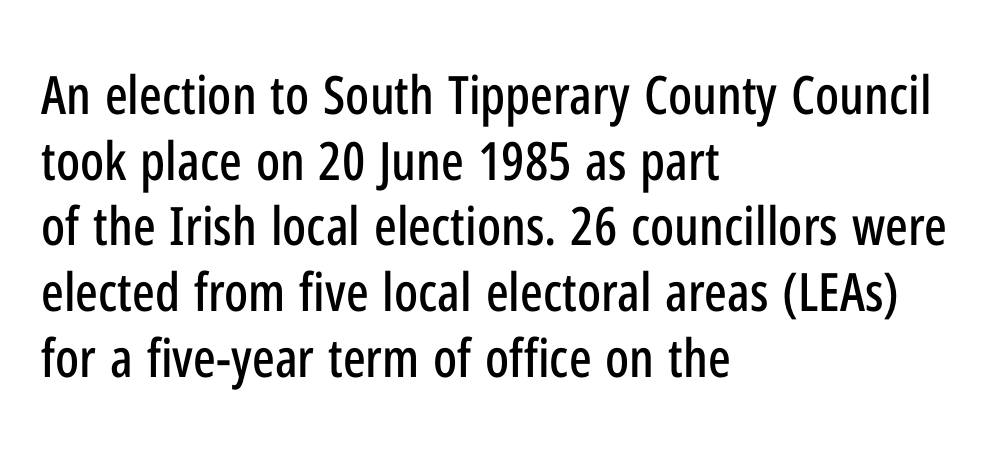
The face used here is a sans, in the tradition of grotesques and geometrics. Standard letterfit; no display-style spreading of the glyphs. Quick note: underline off. The letters advance in unequal steps, a hallmark of proportional type.
